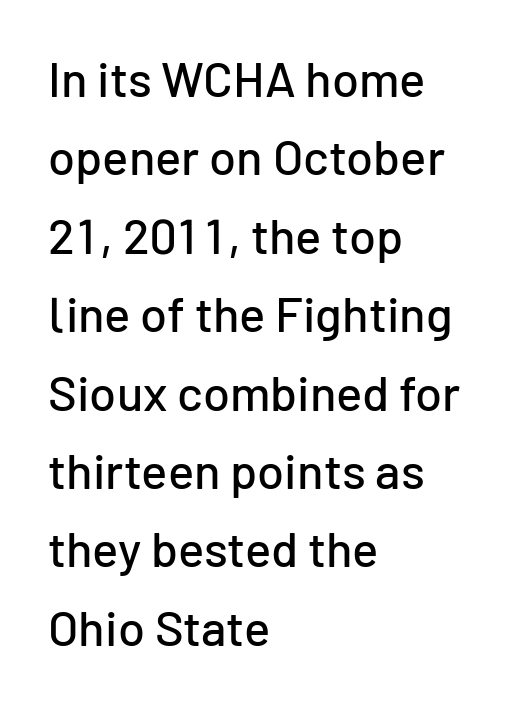
{"serif": "no", "italic": "no", "width": "normal", "stroke_contrast": "low", "x_height": "medium", "monospaced": "no", "underline": "no", "align": "left", "line_spacing": "normal", "line_spacing_ratio": 1.6, "letter_spacing": "normal", "letter_spacing_em": 0.0, "glyph_px": 49}
